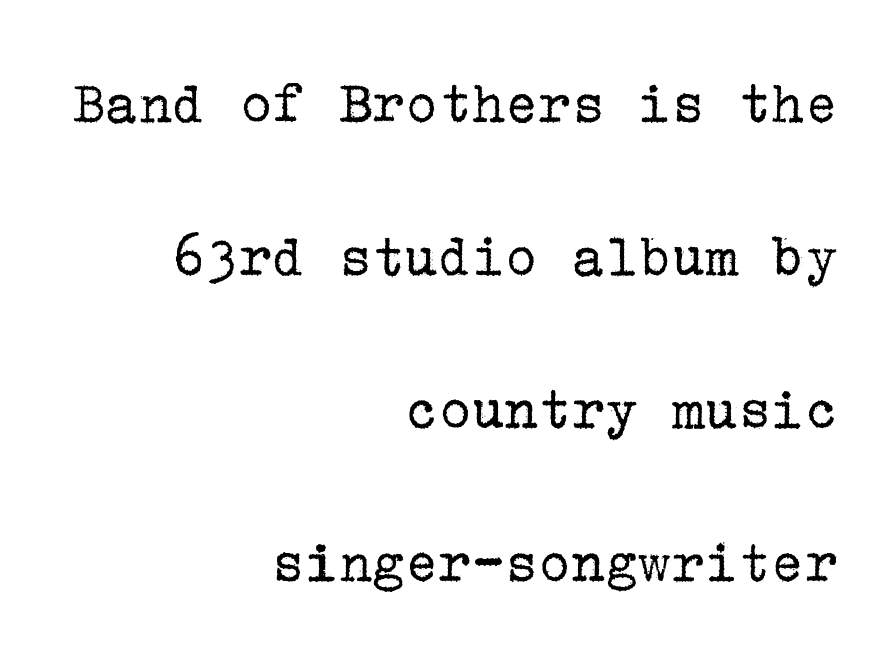
{"serif": "yes", "italic": "no", "bold": "no", "weight": "regular", "width": "normal", "stroke_contrast": "low", "x_height": "medium", "underline": "no", "align": "right", "line_spacing": "loose", "line_spacing_ratio": 2.47, "letter_spacing": "normal", "letter_spacing_em": 0.0, "glyph_px": 62}
